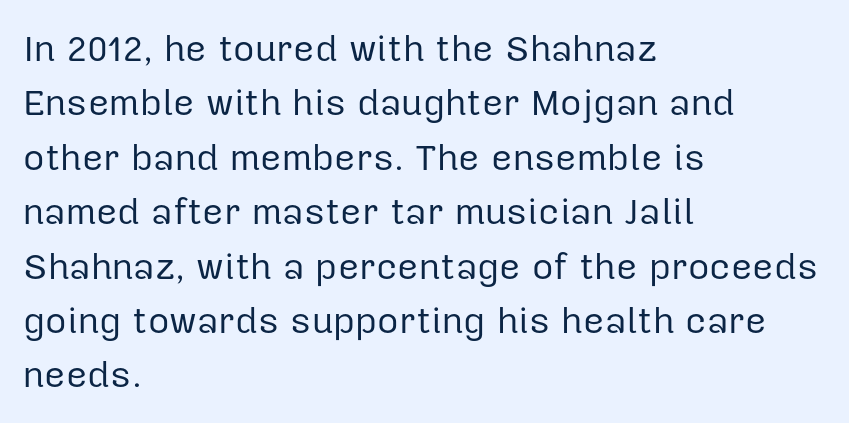
Is this a fixed-width face? No — the glyphs have proportional, varying widths. Bare-footed words on every line. Serifs: no, the terminals of the letterforms are clean. Default kerning and tracking; the words read as compact shapes. Notice how the stems are strictly vertical — no italics here.
